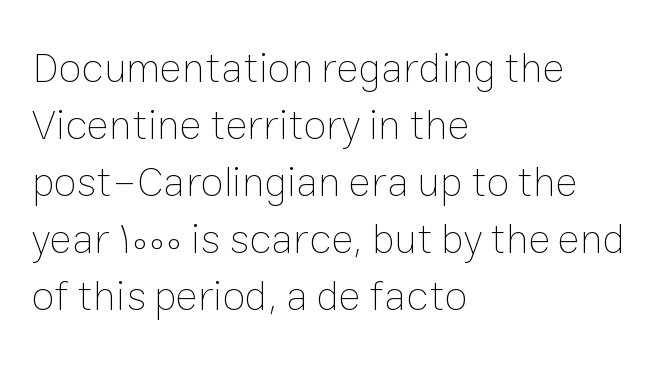
The image shows 42 px thin type, upright; set left-aligned, normal line spacing (1.36x), normal letter spacing, not underlined; low stroke contrast and a medium x-height.
